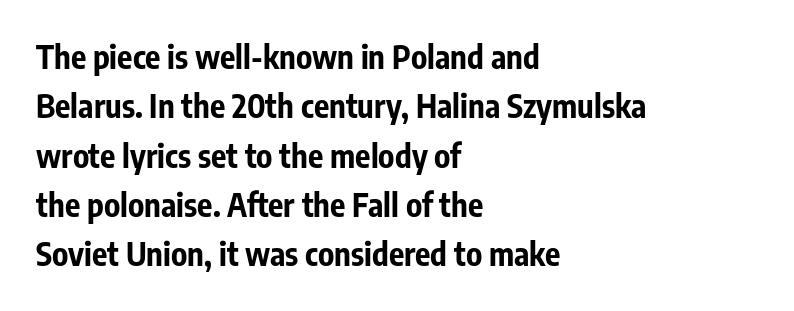
Lines of text with bare space underneath. Caption: standard tracking, unaltered. Compared with an ordinary text face, these strokes are far heavier — a full bold. Are there feet on the stems? There aren't — it's a sans.
